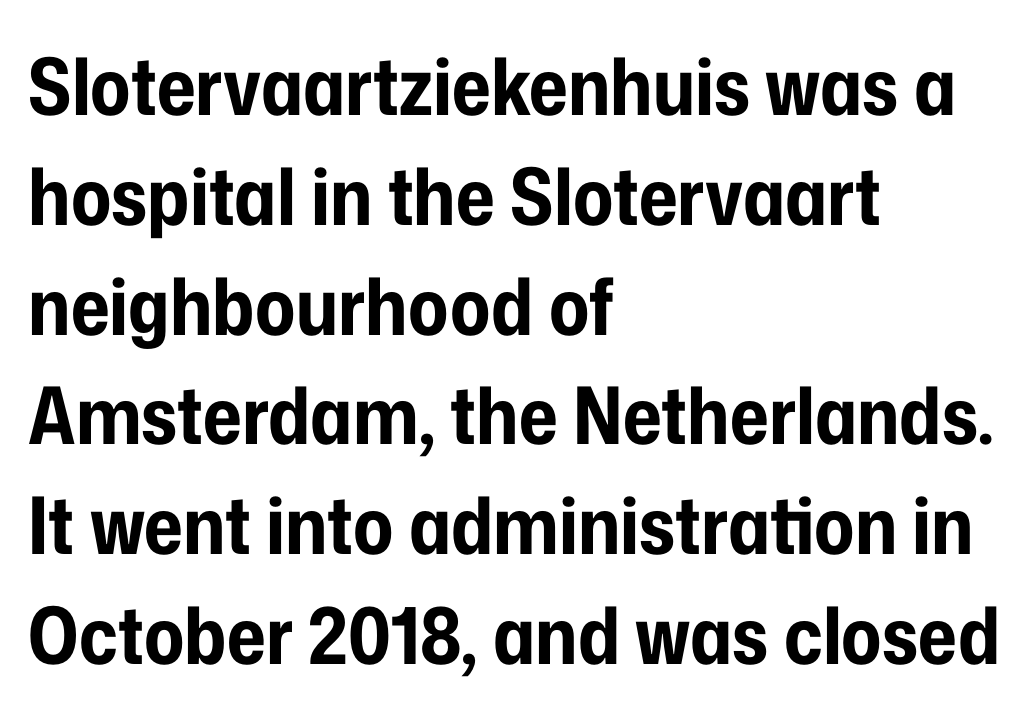
{"serif": "no", "italic": "no", "bold": "yes", "weight": "bold", "width": "condensed", "stroke_contrast": "low", "x_height": "medium", "monospaced": "no", "underline": "no", "align": "left", "line_spacing": "normal", "line_spacing_ratio": 1.39, "letter_spacing": "normal", "letter_spacing_em": 0.0, "glyph_px": 79}
